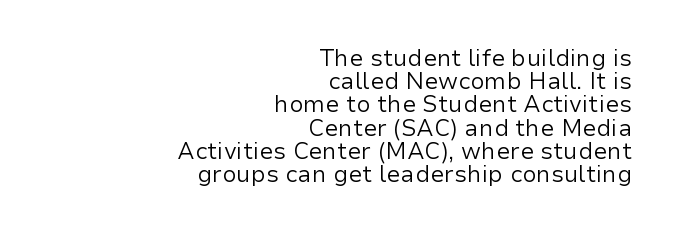
The image shows 23 px text type, upright; set right-aligned, tight line spacing (1.01x), normal letter spacing, not underlined.
